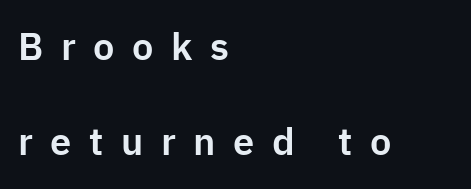
Q: Is the text italic (slanted)? A: No, it is upright.
Q: Is the typeface a serif or a sans-serif typeface? A: Sans-serif.
Q: Is the text underlined? A: No.
Q: How is the paragraph aligned? A: Left-aligned.
Q: Is the spacing between letters normal or unusually wide? A: Unusually wide.
Q: Is the spacing between lines tight, normal or loose? A: Loose.
Q: Width (condensed, normal, or wide)? A: Normal.
Q: Stroke contrast? A: Low.
Q: x-height? A: Medium.
Q: Monospaced? A: No.
